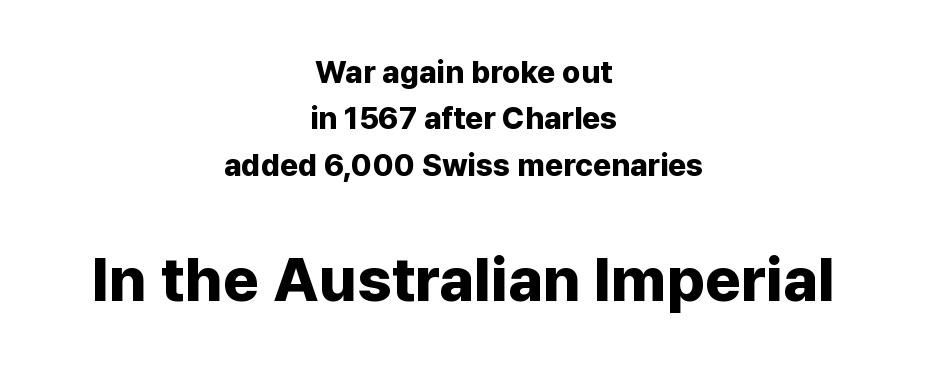
Rows of type keep a routine distance in the vertical direction. This sample is center-justified, so both line endings float freely. Students, note that the glyphs here touch the page at normal intervals. Are there feet on the stems? There aren't — it's a sans. This sample has the flowing, uneven cadence of proportional lettering. Characters remain perfectly vertical along every line.
